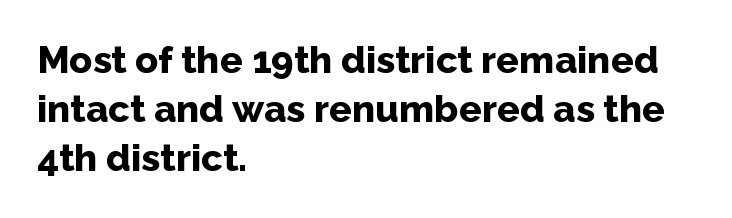
{"serif": "no", "italic": "no", "bold": "yes", "weight": "bold", "width": "normal", "stroke_contrast": "low", "x_height": "medium", "monospaced": "no", "underline": "no", "align": "left", "line_spacing": "normal", "line_spacing_ratio": 1.29, "letter_spacing": "normal", "letter_spacing_em": 0.0, "glyph_px": 38}
